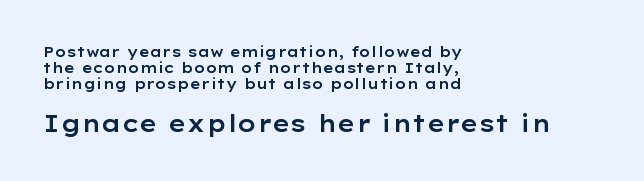
The image shows 23 px text type, upright; set left-aligned, tight line spacing (1.13x), normal letter spacing, not underlined; the second (bottom) block is 1.64x larger.
